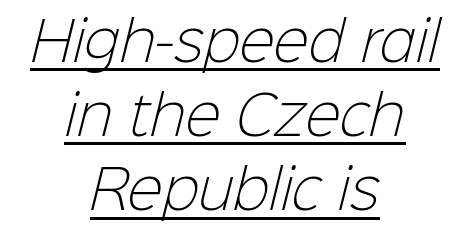
The image shows 53 px light sans-serif type; set centered, normal line spacing (1.4x), normal letter spacing, underlined; low stroke contrast and a medium x-height.
